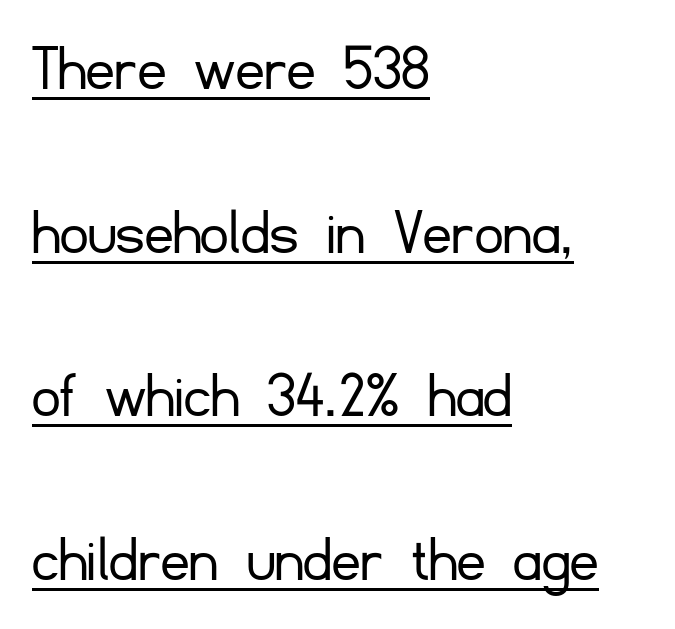
The image shows 69 px light sans-serif type, upright; set left-aligned, loose line spacing (2.37x), normal letter spacing, underlined; low stroke contrast and a small x-height.
